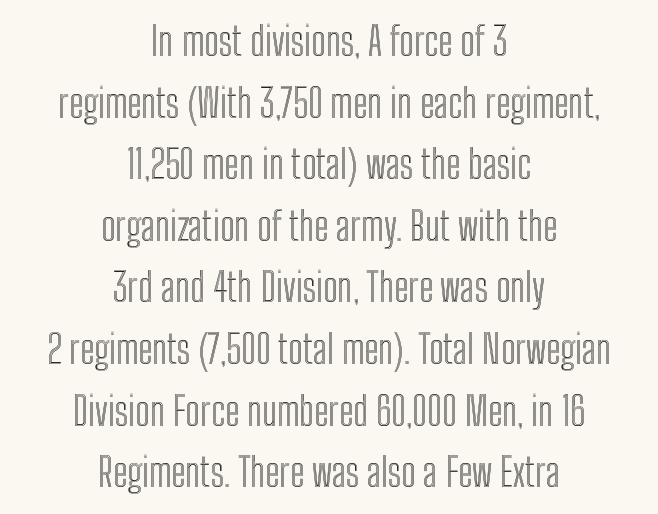
The image shows 39 px condensed type, upright; set centered, normal line spacing (1.58x), normal letter spacing, not underlined; a medium x-height.
